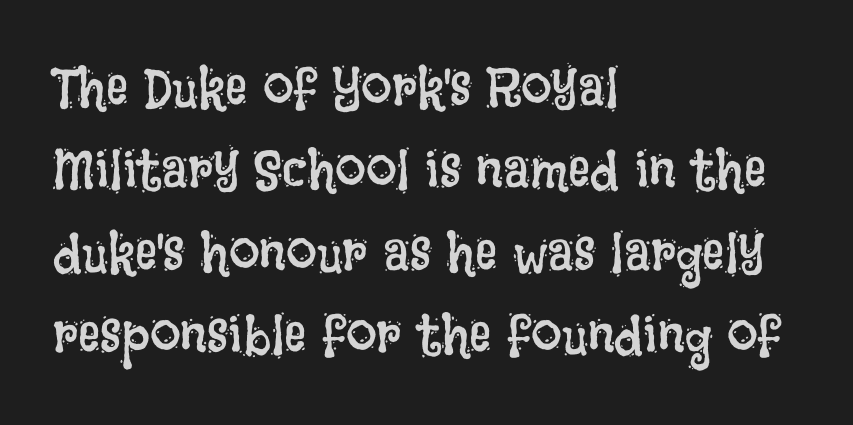
The image shows 55 px regular-weight, condensed type, upright; set left-aligned, normal line spacing (1.5x), normal letter spacing, not underlined; low stroke contrast and a large x-height.
